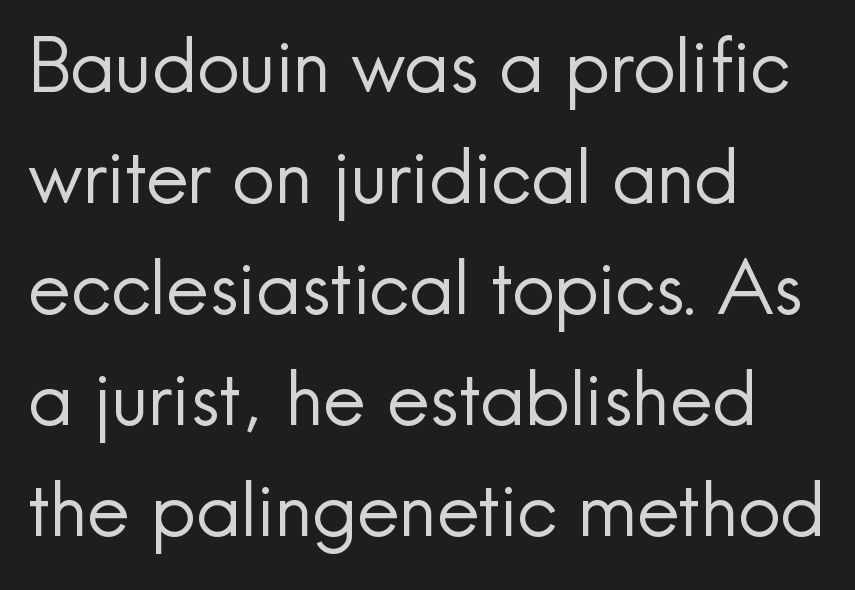
The image shows 75 px regular-weight sans-serif type, upright; set left-aligned, normal line spacing (1.48x), normal letter spacing, not underlined; a small x-height.
